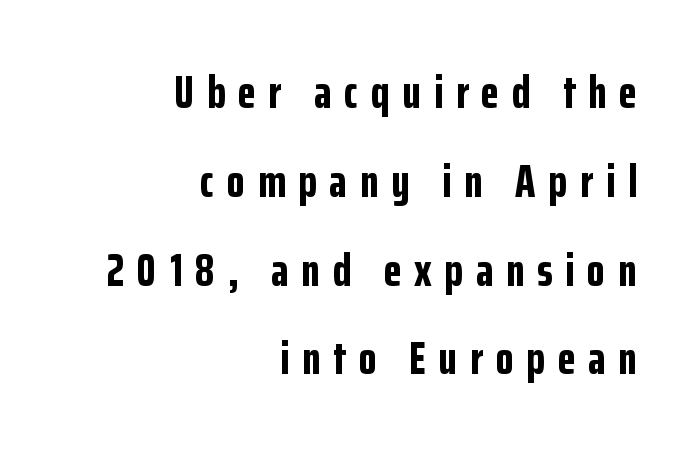
Unlike a traditional serif, this face leaves its strokes unadorned. Designer's note — italics off, roman on. These lines are rendered in a variable-pitch font. Beneath every word, the page is bare.
